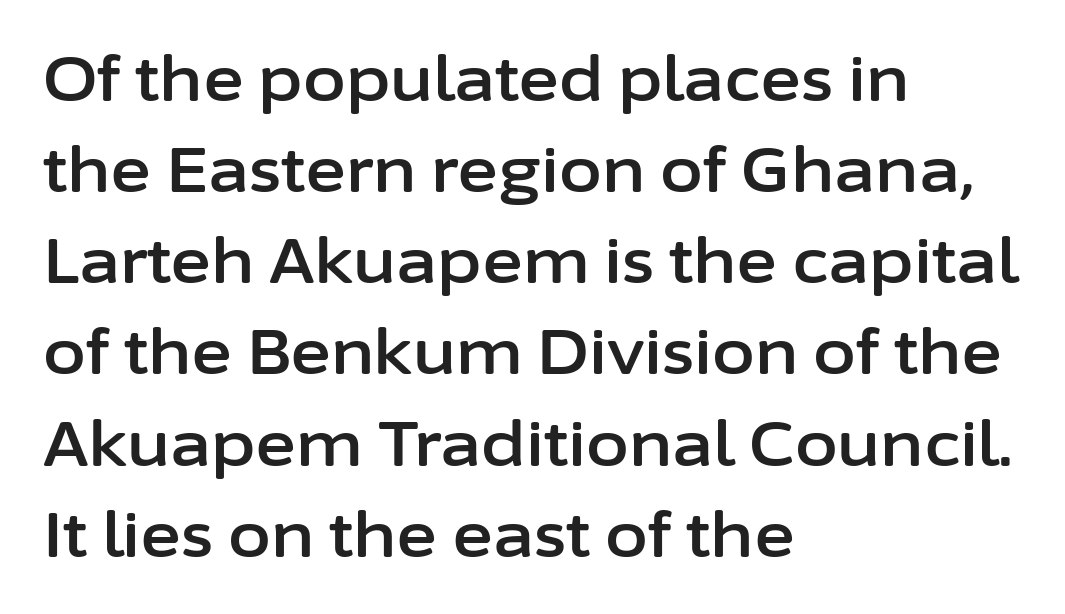
In terms of letterspacing, this is plain default setting. Which margin do the lines hug? The left one — the right edge is uneven. The leading is moderate, giving the passage an even texture. Do the characters align in a grid? No, the font is proportional.
